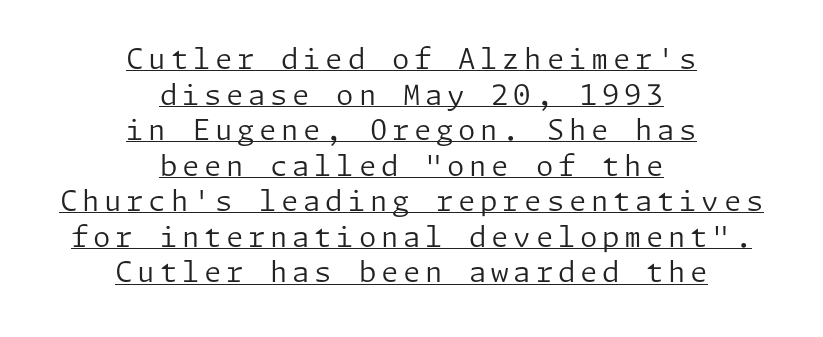
The image shows 28 px regular-weight sans-serif type, upright; set centered, normal line spacing (1.27x), underlined; low stroke contrast and a medium x-height.
